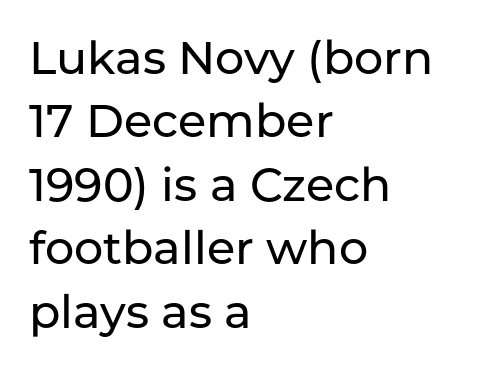
Q: Is the text italic (slanted)? A: No, it is upright.
Q: Is the typeface a serif or a sans-serif typeface? A: Sans-serif.
Q: Is the text underlined? A: No.
Q: How is the paragraph aligned? A: Left-aligned.
Q: Is the spacing between letters normal or unusually wide? A: Normal.
Q: Is the spacing between lines tight, normal or loose? A: Normal.
Q: Width (condensed, normal, or wide)? A: Normal.
Q: Stroke contrast? A: Low.
Q: x-height? A: Medium.
Q: Monospaced? A: No.
